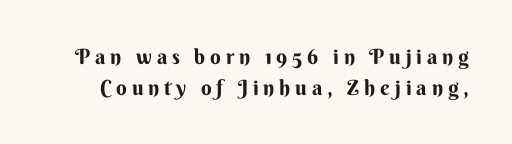
Only glyphs here, with clear space below each row. If you drew a line through each stem, it would be perfectly vertical. You could only call the tracking loose — the letters float apart. Is there much room between lines? A standard amount, neither cramped nor airy.
